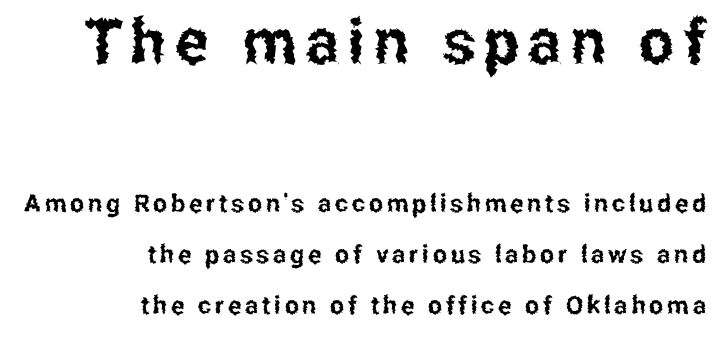
{"serif": "no", "italic": "no", "width": "condensed", "stroke_contrast": "low", "x_height": "medium", "monospaced": "no", "underline": "no", "align": "right", "line_spacing": "loose", "line_spacing_ratio": 2.05, "larger_block": "first", "size_ratio": 2.48, "glyph_px": 62}
